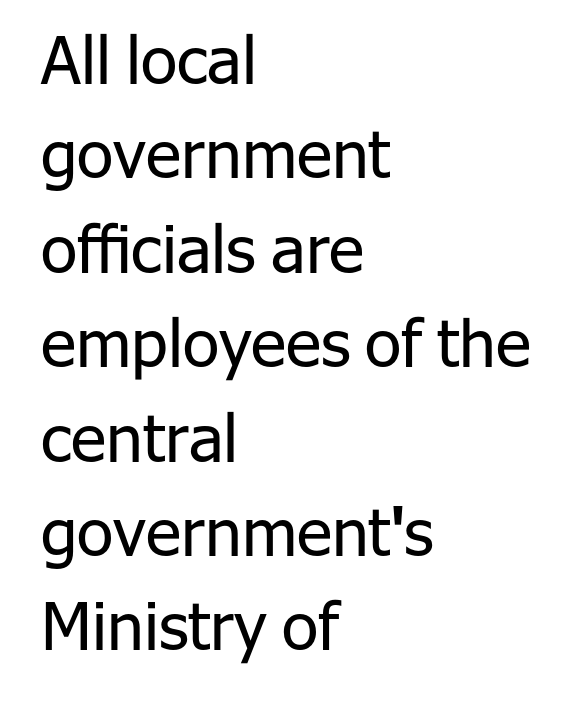
The image shows 66 px regular-weight sans-serif type, upright; set left-aligned, normal line spacing (1.43x), normal letter spacing, not underlined; low stroke contrast and a medium x-height.
